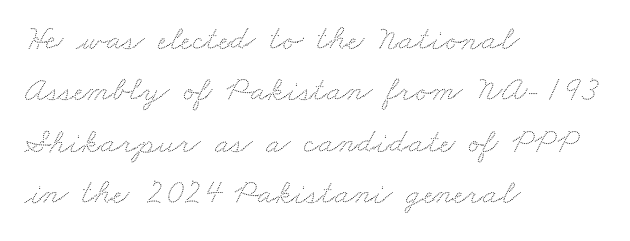
The baseline area is clear. What's the leading like? Ordinary, nothing unusual. Does extra space separate the letters? No, they use regular spacing. Caption: multi-line text, flush left, ragged right. Note the varied advance widths — an 'i' is clearly narrower than an 'm'.
